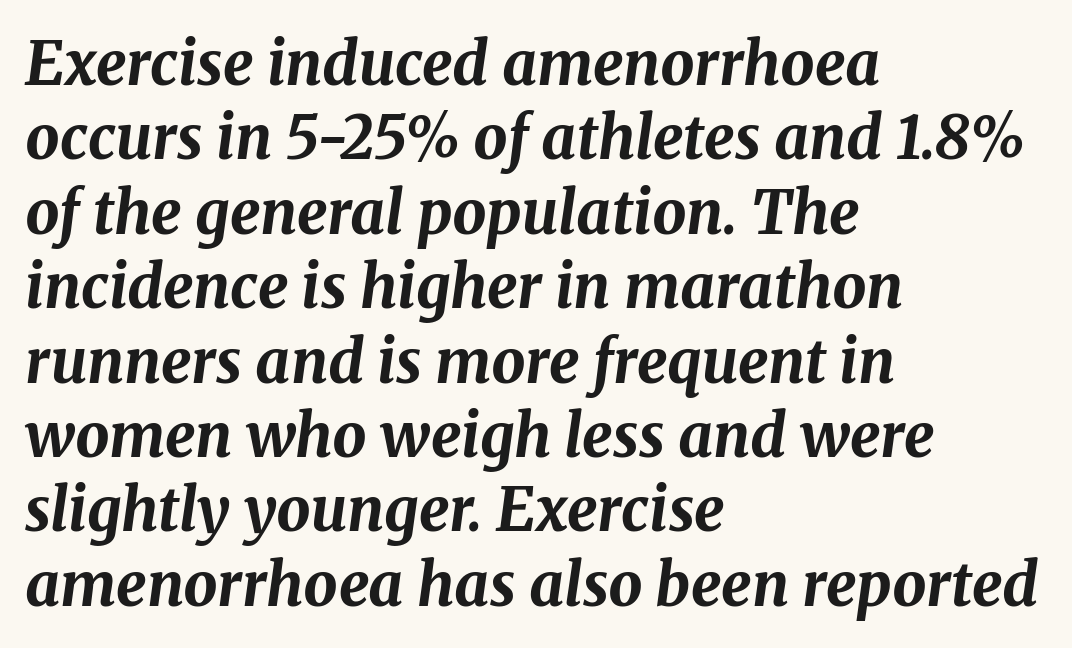
Q: Is the text bold? A: Yes.
Q: Is the text italic (slanted)? A: Yes, it leans right by about 8 degrees.
Q: Is the text underlined? A: No.
Q: How is the paragraph aligned? A: Left-aligned.
Q: Is the spacing between letters normal or unusually wide? A: Normal.
Q: Width (condensed, normal, or wide)? A: Normal.
Q: Stroke contrast? A: Medium.
Q: x-height? A: Medium.
Q: Monospaced? A: No.
